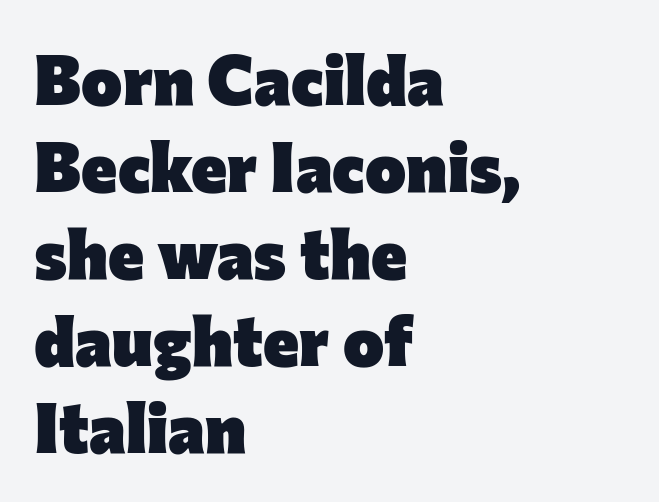
In terms of weight, the rendering is a true, heavy bold. What kind of face is this? One without serifs — a sans. Casual observation: everything's shoved over to the left. Characters follow at the spacing the type designer built in. Ordinary non-slanted type is in use. Beneath every word, the page is bare.
